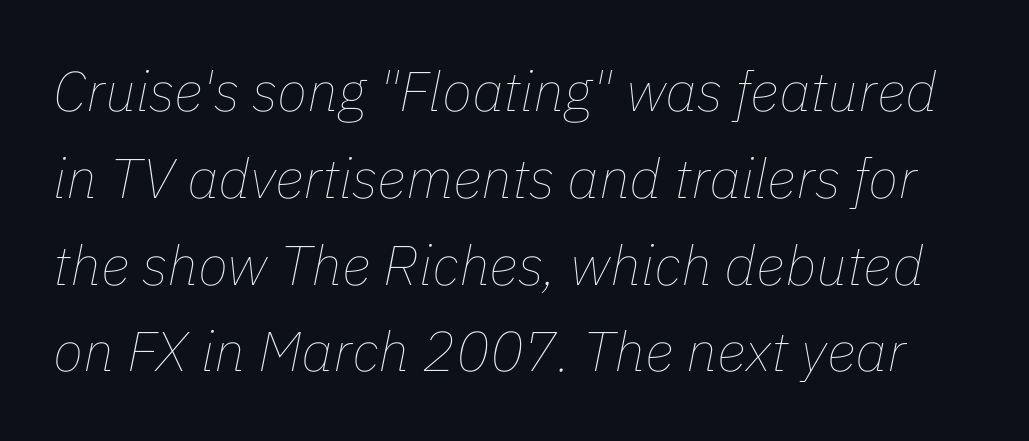
Q: Is the text bold? A: No.
Q: Is the text italic (slanted)? A: Yes, it leans right by about 11 degrees.
Q: Is the text underlined? A: No.
Q: Is the spacing between letters normal or unusually wide? A: Normal.
Q: Is the spacing between lines tight, normal or loose? A: Normal.
Q: Width (condensed, normal, or wide)? A: Normal.
Q: Stroke contrast? A: Low.
Q: x-height? A: Medium.
Q: Monospaced? A: No.
